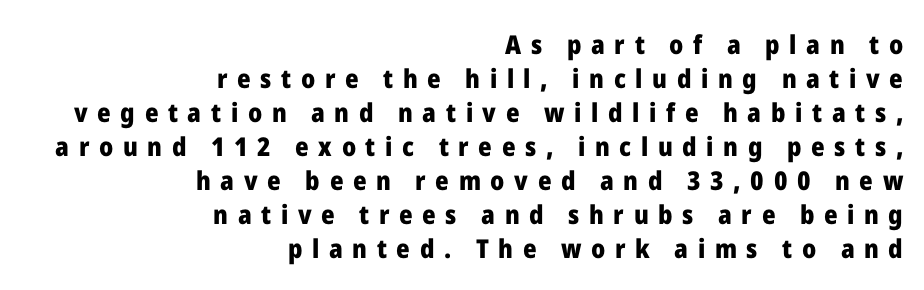
Q: Is the text bold? A: Yes.
Q: Is the text italic (slanted)? A: No, it is upright.
Q: Is the text underlined? A: No.
Q: How is the paragraph aligned? A: Right-aligned.
Q: Is the spacing between letters normal or unusually wide? A: Unusually wide.
Q: Is the spacing between lines tight, normal or loose? A: Normal.
